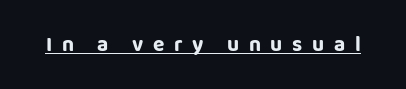
The image shows 21 px text type, upright; set unusually wide letter spacing (+0.46 em), underlined.
